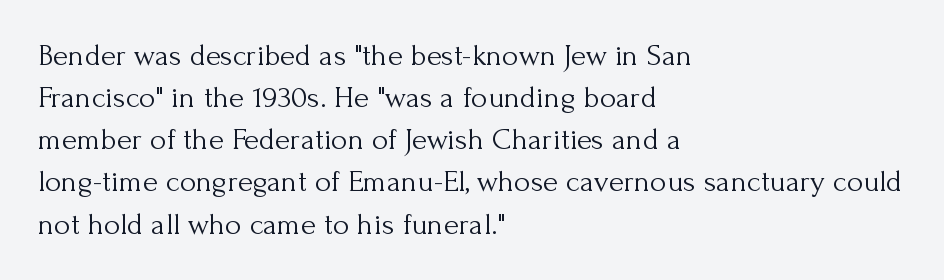
Q: Is the text bold? A: No.
Q: Is the text italic (slanted)? A: No, it is upright.
Q: Is the typeface a serif or a sans-serif typeface? A: Serif.
Q: Is the text underlined? A: No.
Q: How is the paragraph aligned? A: Left-aligned.
Q: Is the spacing between letters normal or unusually wide? A: Normal.
Q: Is the spacing between lines tight, normal or loose? A: Normal.
Q: Width (condensed, normal, or wide)? A: Normal.
Q: Stroke contrast? A: Medium.
Q: x-height? A: Small.
Q: Monospaced? A: No.
